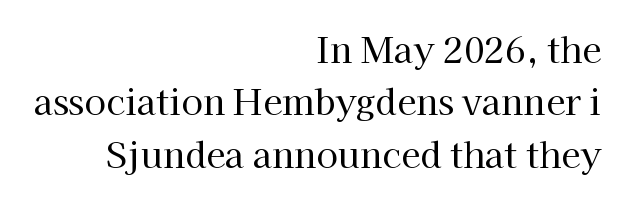
The image shows 35 px regular-weight serif type, upright; set right-aligned, normal line spacing (1.5x), normal letter spacing, not underlined; high stroke contrast and a medium x-height.
